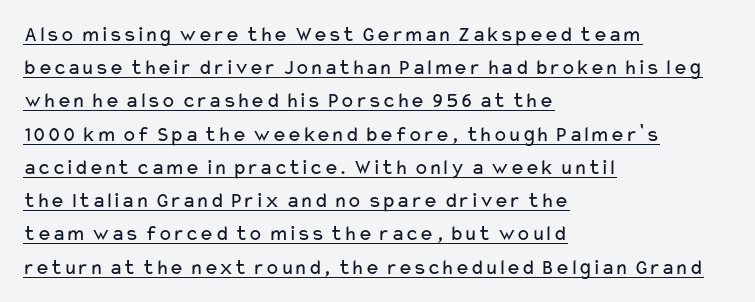
Regarding leading, the lines here are spaced in the standard way. The passage shown has conventional tracking throughout. It's the straight-up-and-down kind of type. The face looks like a standard text weight, possibly lighter.
